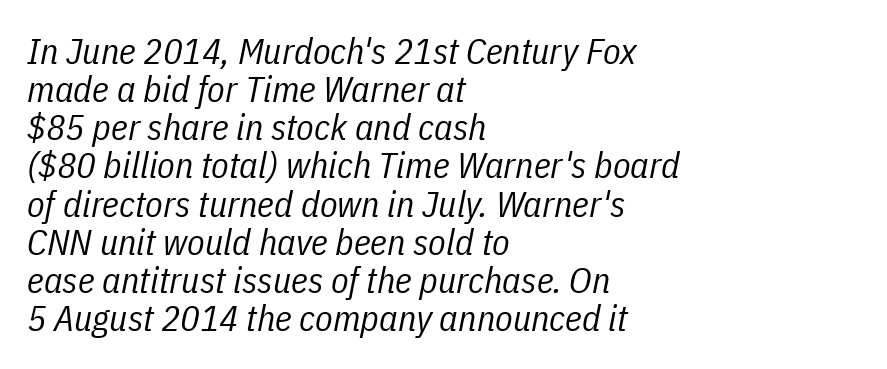
{"italic": "yes", "lean": "right", "slant_degrees": 11, "bold": "no", "weight": "regular", "width": "condensed", "stroke_contrast": "low", "x_height": "medium", "monospaced": "no", "underline": "no", "align": "left", "line_spacing": "tight", "line_spacing_ratio": 1.06, "letter_spacing": "normal", "letter_spacing_em": 0.0, "glyph_px": 36}
